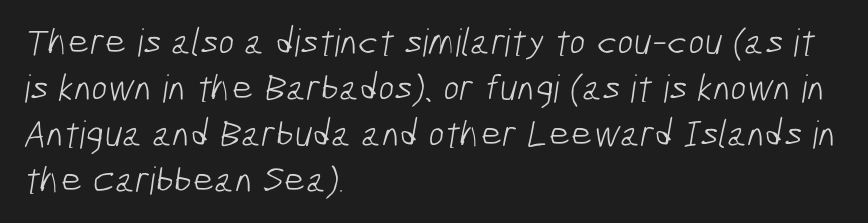
The rendering anchors every line to the left-hand side. Each letter keeps its own natural width here, so spacing adapts to shape. The foot of each line stays bare and open. Weight: in the light-to-regular range. No extra tracking has been applied to these lines.
